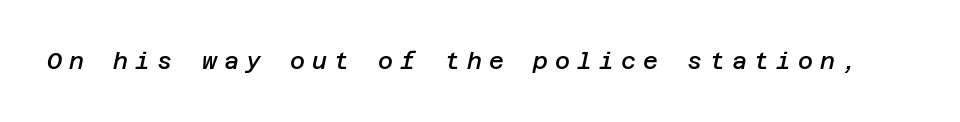
The image shows 23 px text type, italic (leaning right); set unusually wide letter spacing (+0.31 em), not underlined.
